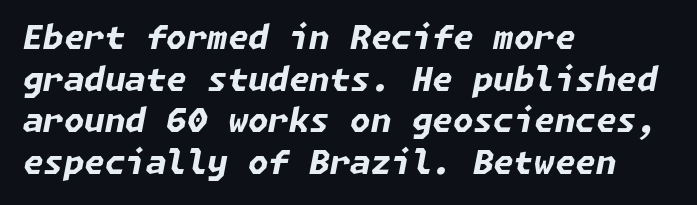
Q: Is the text bold? A: Yes.
Q: Is the text italic (slanted)? A: Yes, it leans right by about 11 degrees.
Q: Is the text underlined? A: No.
Q: How is the paragraph aligned? A: Left-aligned.
Q: Is the spacing between letters normal or unusually wide? A: Normal.
Q: Is the spacing between lines tight, normal or loose? A: Normal.
Q: Width (condensed, normal, or wide)? A: Normal.
Q: Stroke contrast? A: Low.
Q: x-height? A: Medium.
